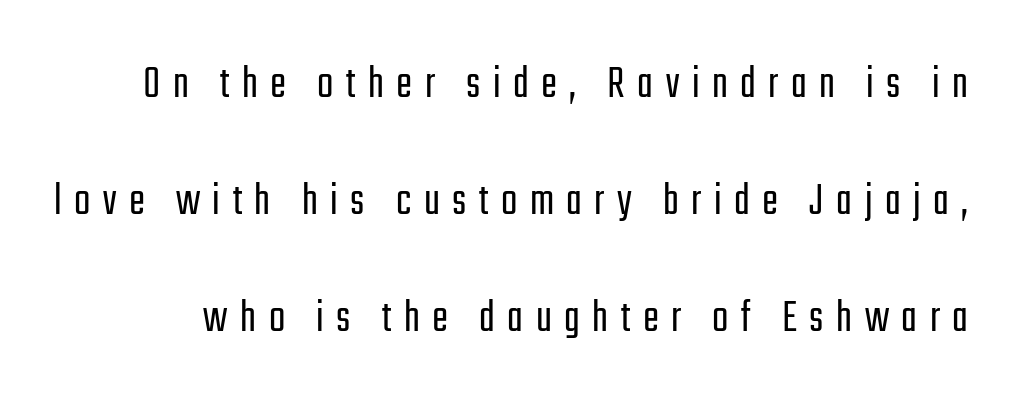
The image shows 48 px light, condensed sans-serif type, upright; set loose line spacing (2.44x), unusually wide letter spacing (+0.26 em), not underlined; low stroke contrast and a medium x-height.
